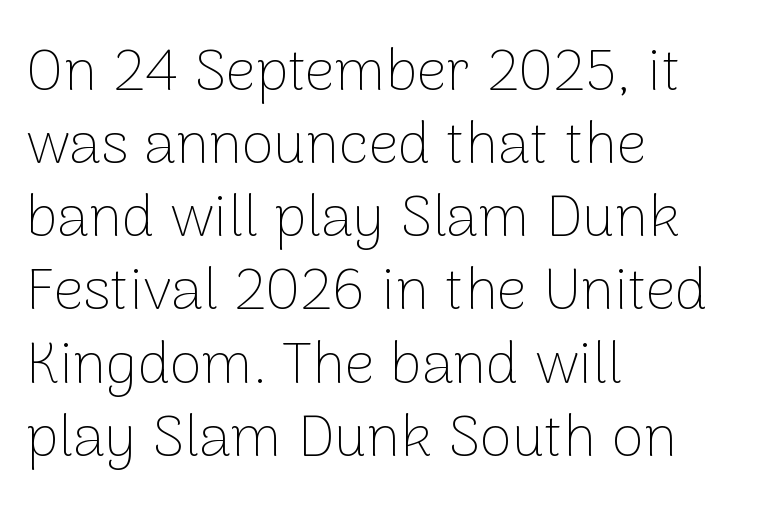
Q: Is the text bold? A: No.
Q: Is the text italic (slanted)? A: No, it is upright.
Q: Is the typeface a serif or a sans-serif typeface? A: Sans-serif.
Q: Is the text underlined? A: No.
Q: How is the paragraph aligned? A: Left-aligned.
Q: Is the spacing between letters normal or unusually wide? A: Normal.
Q: Width (condensed, normal, or wide)? A: Normal.
Q: Stroke contrast? A: Low.
Q: x-height? A: Medium.
Q: Monospaced? A: No.
